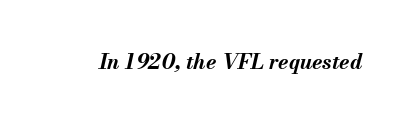
{"italic": "yes", "lean": "right", "slant_degrees": 13, "bold": "yes", "underline": "no", "letter_spacing": "normal", "letter_spacing_em": 0.0, "glyph_px": 21}
